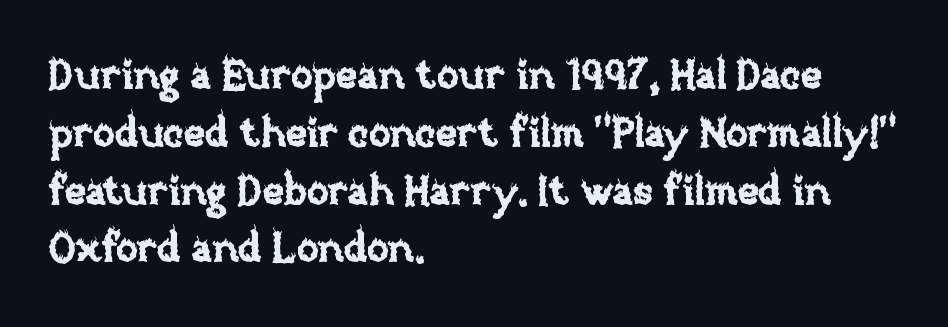
It's the straight-up-and-down kind of type. Proportional: the letters do not fall into vertical columns. Compared with typical body copy, the letter spacing here is the same. Compared with a centered layout, this one pins lines to the left instead.
